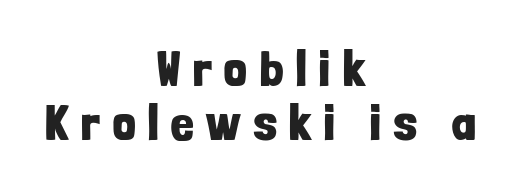
Nope, not italic — everything's standing straight. This rendering employs a face without finishing strokes, i.e., a sans-serif. The letterforms stand isolated, each surrounded by extra space. This sample has the flowing, uneven cadence of proportional lettering.
